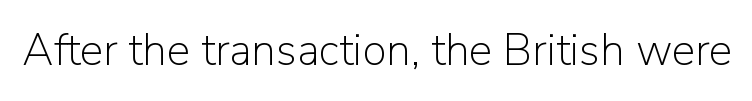
The image shows 44 px light sans-serif type, upright; set normal letter spacing, not underlined; low stroke contrast and a medium x-height.
